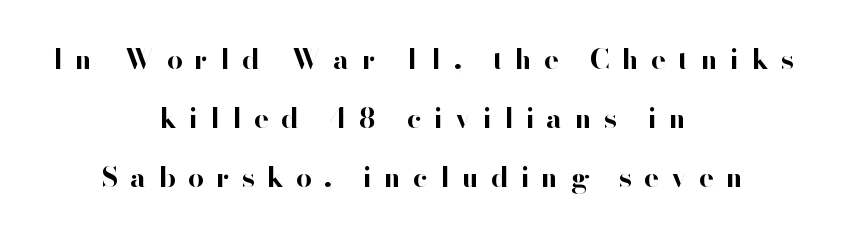
{"serif": "no", "italic": "no", "bold": "yes", "weight": "bold", "width": "normal", "stroke_contrast": "high", "x_height": "small", "monospaced": "no", "underline": "no", "align": "center", "line_spacing": "loose", "line_spacing_ratio": 2.1, "letter_spacing": "wide", "letter_spacing_em": 0.43, "glyph_px": 28}
